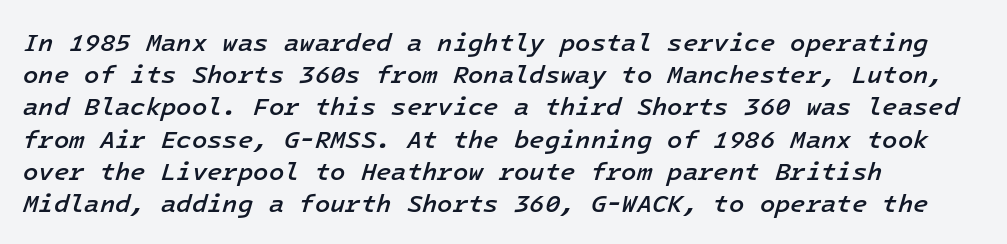
Q: Is the text bold? A: Semi-bold.
Q: Is the text italic (slanted)? A: Yes, it leans right by about 16 degrees.
Q: Is the text underlined? A: No.
Q: How is the paragraph aligned? A: Left-aligned.
Q: Is the spacing between letters normal or unusually wide? A: Normal.
Q: Is the spacing between lines tight, normal or loose? A: Normal.
